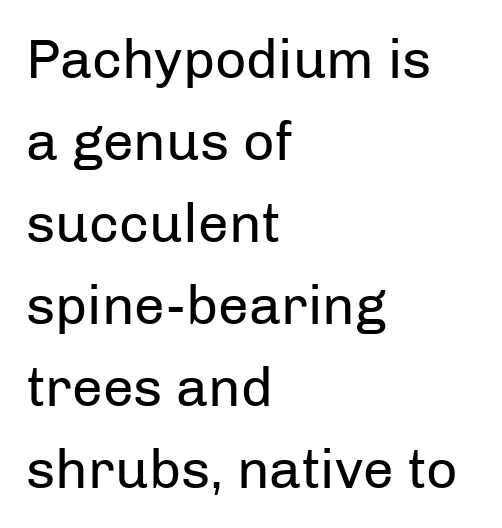
The image shows 55 px regular-weight sans-serif type, upright; set left-aligned, normal line spacing (1.49x), normal letter spacing, not underlined; low stroke contrast and a medium x-height.
